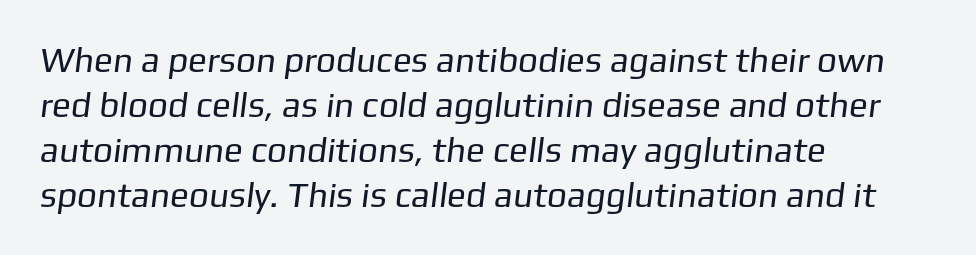
Q: Is the text bold? A: No.
Q: Is the typeface a serif or a sans-serif typeface? A: Sans-serif.
Q: Is the text underlined? A: No.
Q: How is the paragraph aligned? A: Left-aligned.
Q: Is the spacing between letters normal or unusually wide? A: Normal.
Q: Is the spacing between lines tight, normal or loose? A: Normal.
Q: Width (condensed, normal, or wide)? A: Normal.
Q: Stroke contrast? A: Low.
Q: x-height? A: Medium.
Q: Monospaced? A: No.
